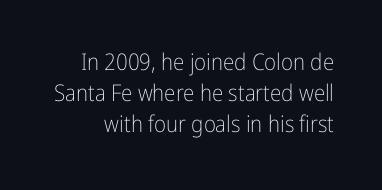
The image shows 23 px text type, upright; set normal line spacing (1.34x), normal letter spacing, not underlined.
